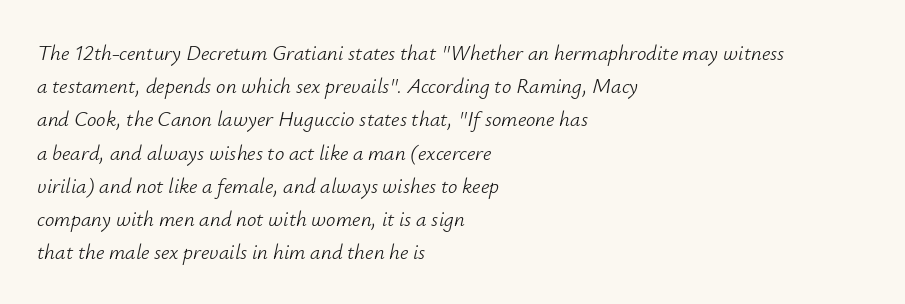
The image shows 21 px text type, italic (leaning right); set left-aligned, normal line spacing (1.58x), normal letter spacing, not underlined.
